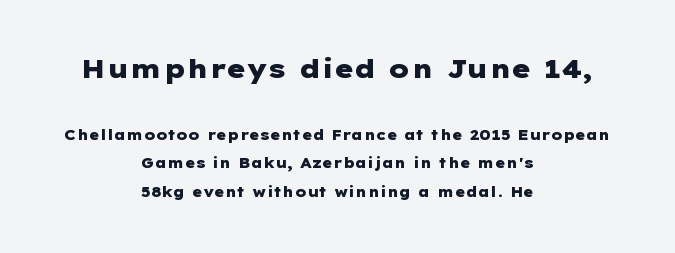
Q: Is the text bold? A: Yes.
Q: Is the text italic (slanted)? A: No, it is upright.
Q: Is the text underlined? A: No.
Q: How is the paragraph aligned? A: Centered.
Q: Is the spacing between letters normal or unusually wide? A: Normal.
Q: Is the spacing between lines tight, normal or loose? A: Loose.
Q: Which block of text is set in a larger size, the first (top) or the second (bottom)? A: The first (top) one.
